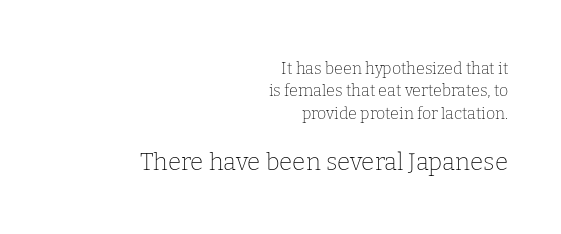
Q: Is the text bold? A: No.
Q: Is the text italic (slanted)? A: No, it is upright.
Q: Is the text underlined? A: No.
Q: How is the paragraph aligned? A: Right-aligned.
Q: Is the spacing between letters normal or unusually wide? A: Normal.
Q: Is the spacing between lines tight, normal or loose? A: Normal.
Q: Which block of text is set in a larger size, the first (top) or the second (bottom)? A: The second (bottom) one.
